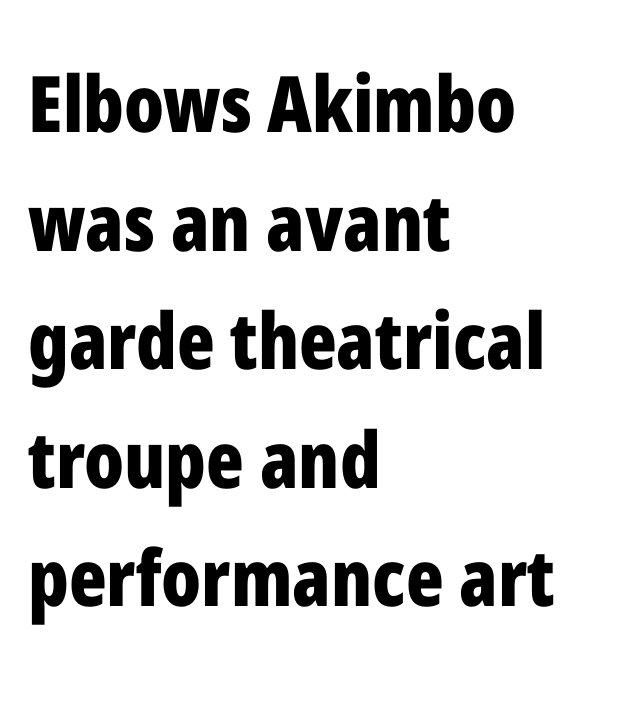
Q: Is the text bold? A: Yes.
Q: Is the text italic (slanted)? A: No, it is upright.
Q: Is the typeface a serif or a sans-serif typeface? A: Sans-serif.
Q: Is the text underlined? A: No.
Q: How is the paragraph aligned? A: Left-aligned.
Q: Is the spacing between letters normal or unusually wide? A: Normal.
Q: Is the spacing between lines tight, normal or loose? A: Normal.
Q: Width (condensed, normal, or wide)? A: Condensed.
Q: Stroke contrast? A: Low.
Q: x-height? A: Medium.
Q: Monospaced? A: No.
